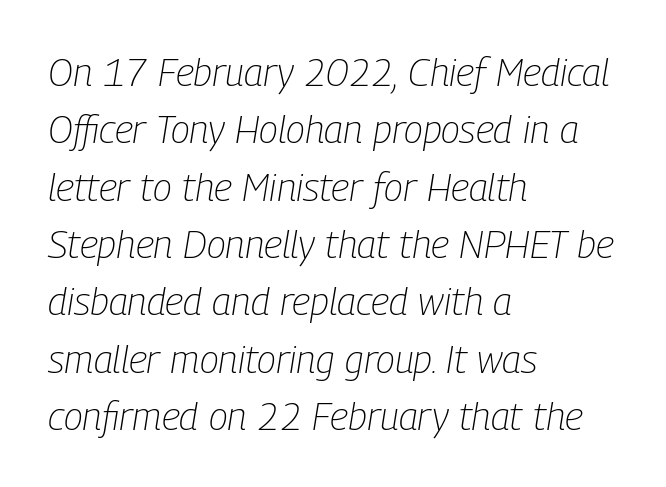
The image shows 39 px light, condensed type, italic (leaning right); set left-aligned, normal line spacing (1.47x), normal letter spacing, not underlined; low stroke contrast and a medium x-height.
